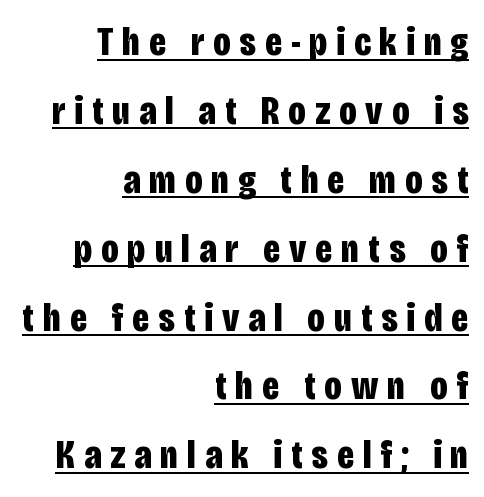
Heavy-handed strokes throughout: this text is bold. The letters advance in unequal steps, a hallmark of proportional type. Every row of glyphs terminates at an identical x-position on the right. The line texture is sparse and dotted thanks to wide tracking. Descenders here cross a horizontal rule under the line. In terms of posture, this sample is upright.
